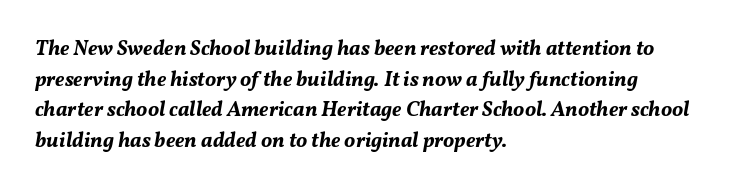
Where is the straight margin? On the left. Compared with typical paragraphs, the rows here are spaced about the same. The zone under the glyphs is completely vacant. Tall strokes in this sample are angled rather than plumb.
